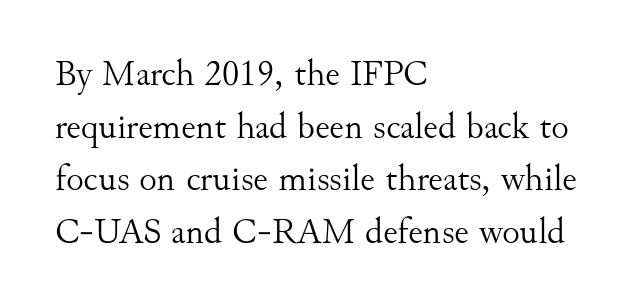
{"serif": "yes", "italic": "no", "bold": "no", "weight": "light", "width": "normal", "stroke_contrast": "medium", "x_height": "small", "monospaced": "no", "underline": "no", "align": "left", "line_spacing": "normal", "line_spacing_ratio": 1.42, "letter_spacing": "normal", "letter_spacing_em": 0.0, "glyph_px": 37}
